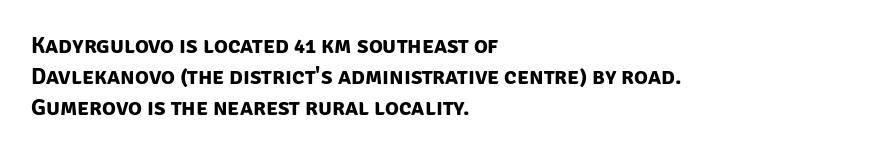
Caption: bold face, heavy strokes. The horizontal fit of the characters is conventional and even. The rows are spaced the way most documents space them. The lines are quadded left.
